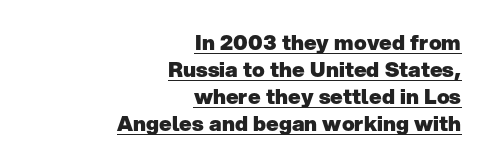
The image shows 21 px bold type, upright; set right-aligned, normal line spacing (1.29x), normal letter spacing, underlined.
